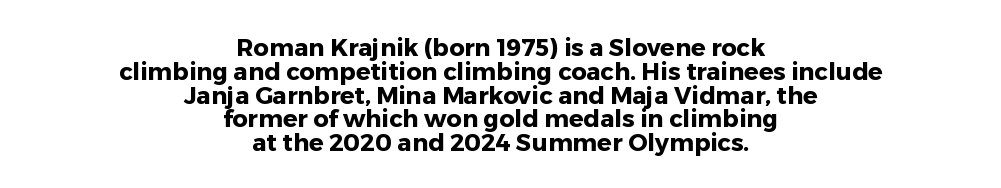
The glyphs are unaccompanied by any horizontal stroke below them. Bold? Absolutely — the strokes are thick and heavy. The lines are quadded center. Letter spacing: default. How would I describe the line gaps? Narrow and economical. This is the regular roman posture of the typeface.
